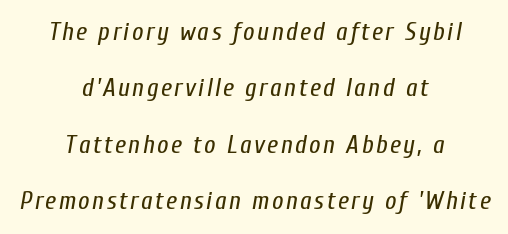
Q: Is the text bold? A: No.
Q: Is the text italic (slanted)? A: Yes, it leans right by about 10 degrees.
Q: Is the text underlined? A: No.
Q: How is the paragraph aligned? A: Centered.
Q: Is the spacing between lines tight, normal or loose? A: Loose.
